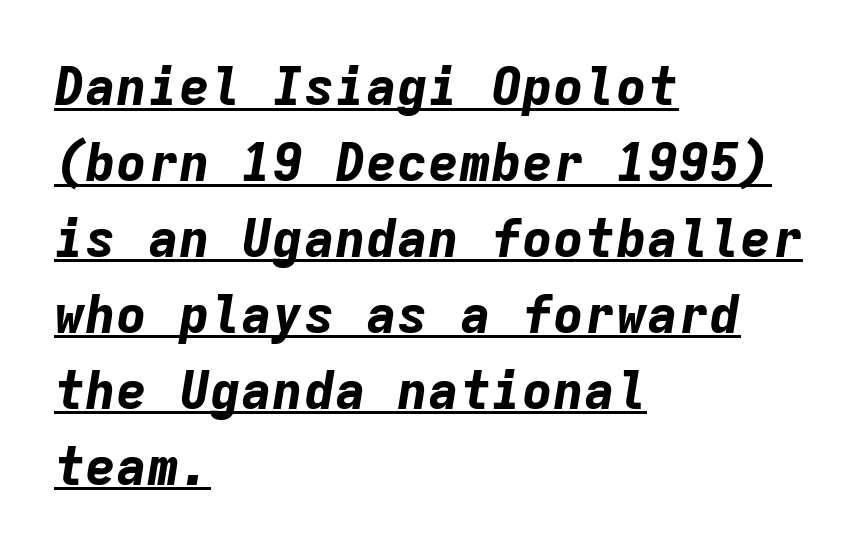
The image shows 52 px bold type, italic (leaning right), monospaced; set left-aligned, normal line spacing (1.46x), normal letter spacing, underlined; low stroke contrast and a medium x-height.
